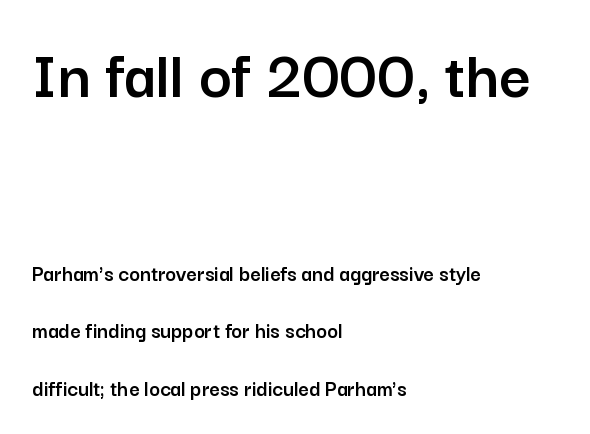
The image shows 69 px sans-serif type, upright; set left-aligned, loose line spacing (2.49x), normal letter spacing, not underlined; the first (top) block is 3.0x larger; low stroke contrast and a medium x-height.
